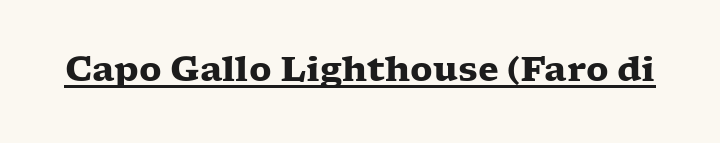
{"serif": "yes", "italic": "no", "bold": "yes", "weight": "heavy", "width": "wide", "stroke_contrast": "low", "x_height": "medium", "monospaced": "no", "underline": "yes", "letter_spacing": "normal", "letter_spacing_em": 0.0, "glyph_px": 34}
